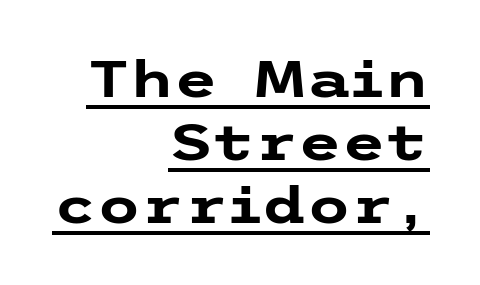
Q: Is the text bold? A: Yes.
Q: Is the text italic (slanted)? A: No, it is upright.
Q: Is the typeface a serif or a sans-serif typeface? A: Sans-serif.
Q: Is the text underlined? A: Yes.
Q: How is the paragraph aligned? A: Right-aligned.
Q: Is the spacing between letters normal or unusually wide? A: Normal.
Q: Is the spacing between lines tight, normal or loose? A: Normal.
Q: Width (condensed, normal, or wide)? A: Wide.
Q: Stroke contrast? A: Low.
Q: x-height? A: Medium.
